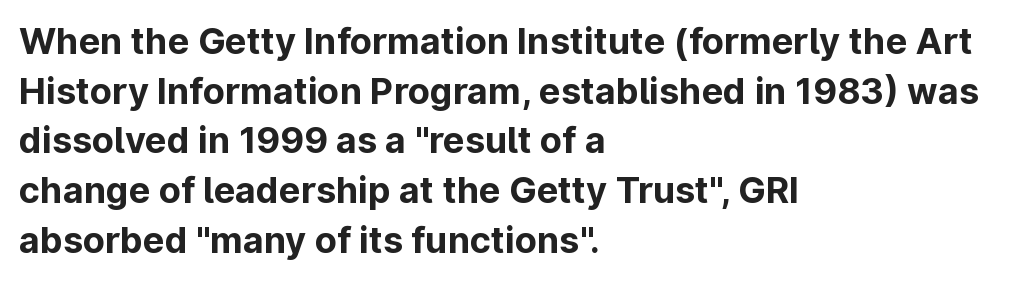
Q: Is the text bold? A: Yes.
Q: Is the text italic (slanted)? A: No, it is upright.
Q: Is the typeface a serif or a sans-serif typeface? A: Sans-serif.
Q: Is the text underlined? A: No.
Q: How is the paragraph aligned? A: Left-aligned.
Q: Is the spacing between letters normal or unusually wide? A: Normal.
Q: Is the spacing between lines tight, normal or loose? A: Normal.
Q: Width (condensed, normal, or wide)? A: Normal.
Q: Stroke contrast? A: Low.
Q: x-height? A: Medium.
Q: Monospaced? A: No.
